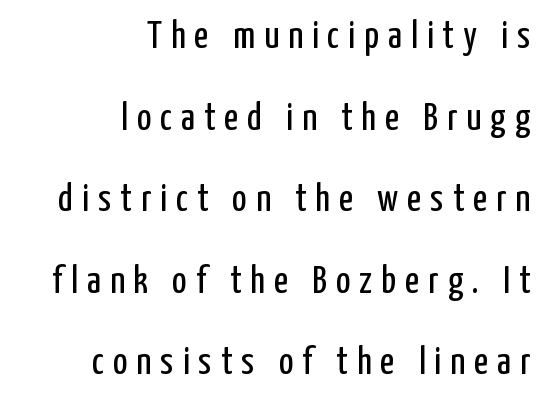
The image shows 39 px regular-weight, condensed sans-serif type, upright; set right-aligned, loose line spacing (2.09x), unusually wide letter spacing (+0.23 em), not underlined; low stroke contrast and a medium x-height.
